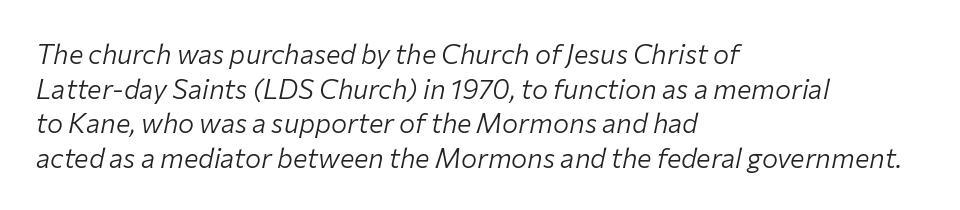
Q: Is the text bold? A: No.
Q: Is the text italic (slanted)? A: Yes, it leans right by about 12 degrees.
Q: Is the text underlined? A: No.
Q: How is the paragraph aligned? A: Left-aligned.
Q: Is the spacing between letters normal or unusually wide? A: Normal.
Q: Is the spacing between lines tight, normal or loose? A: Normal.
